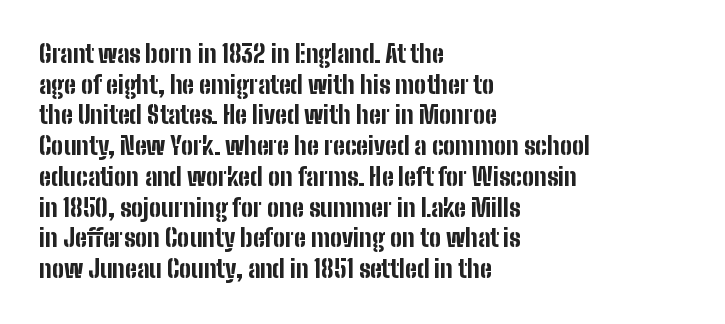
The image shows 24 px bold type, upright; set left-aligned, normal line spacing (1.28x), normal letter spacing, not underlined.
